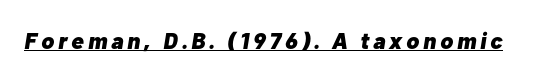
Q: Is the text bold? A: Yes.
Q: Is the text italic (slanted)? A: Yes, it leans right by about 10 degrees.
Q: Is the text underlined? A: Yes.
